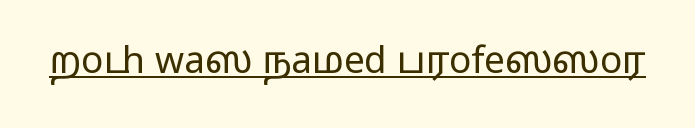
{"serif": "no", "italic": "no", "bold": "no", "weight": "light", "width": "wide", "stroke_contrast": "low", "x_height": "medium", "monospaced": "no", "underline": "yes", "letter_spacing": "normal", "letter_spacing_em": 0.0, "glyph_px": 37}
